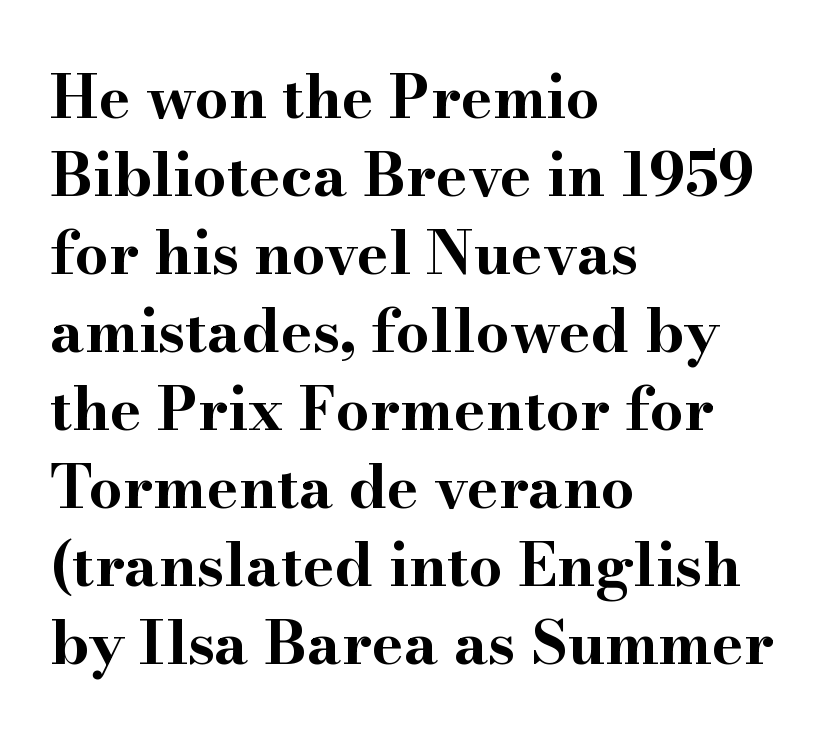
Q: Is the text bold? A: Yes.
Q: Is the text italic (slanted)? A: No, it is upright.
Q: Is the typeface a serif or a sans-serif typeface? A: Serif.
Q: Is the text underlined? A: No.
Q: How is the paragraph aligned? A: Left-aligned.
Q: Is the spacing between letters normal or unusually wide? A: Normal.
Q: Is the spacing between lines tight, normal or loose? A: Normal.
Q: Width (condensed, normal, or wide)? A: Wide.
Q: Stroke contrast? A: High.
Q: x-height? A: Small.
Q: Monospaced? A: No.
